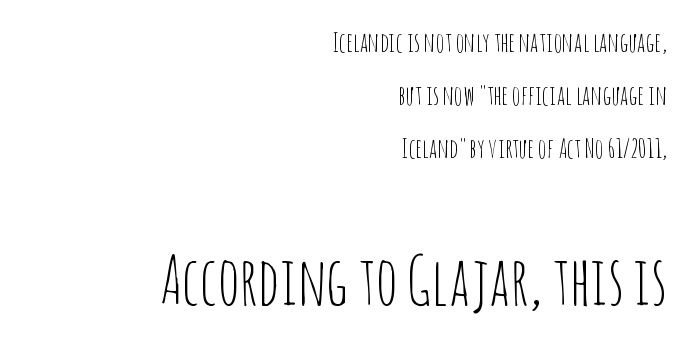
The image shows 67 px thin, condensed sans-serif type, upright; set right-aligned, loose line spacing (1.96x), normal letter spacing, not underlined; the second (bottom) block is 2.48x larger; low stroke contrast and a large x-height.
